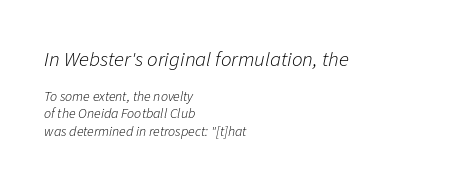
A classic flush-left, rag-right setting is used for this passage. Inter-character spacing is left at the font's built-in metrics. You get the large type first, then a drop to smaller type. Lines of text with bare space underneath. The axis of the letterforms is tilted away from vertical.
